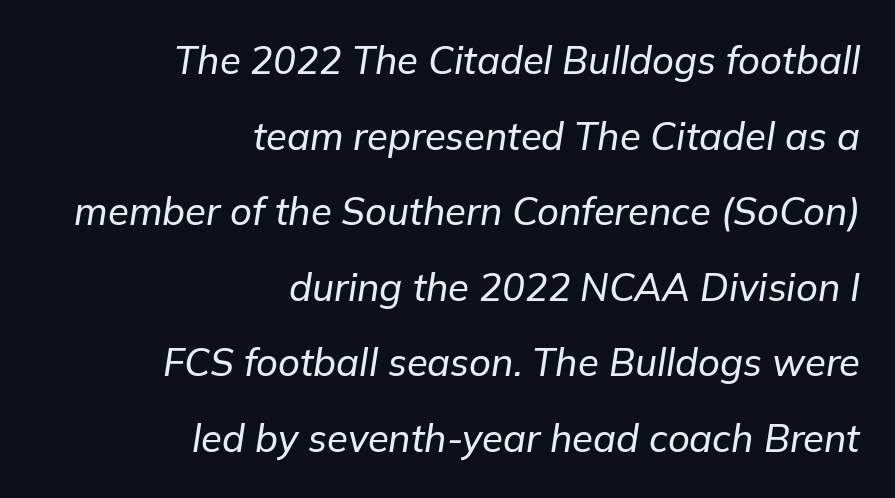
Leading: increased. Beneath every word, the page is bare. Right-aligned paragraph, ragged on the left. Style check: oblique. Note the varied advance widths — an 'i' is clearly narrower than an 'm'. The line texture is even and compact thanks to regular tracking.
